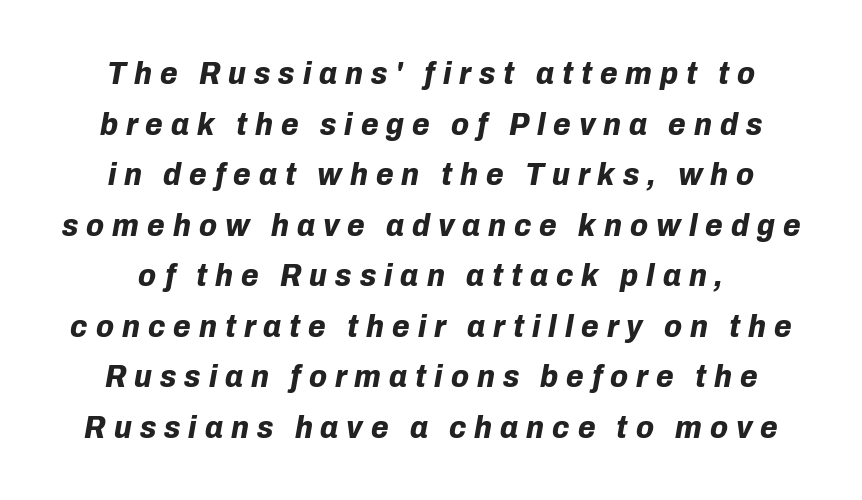
The passage shown leans; its letterforms are oblique. Think of a printed novel: that variable character pitch is what you see here. The line texture is sparse and dotted thanks to wide tracking. Plenty of ink on the page — the face is bold. The area under the type is left untouched.
